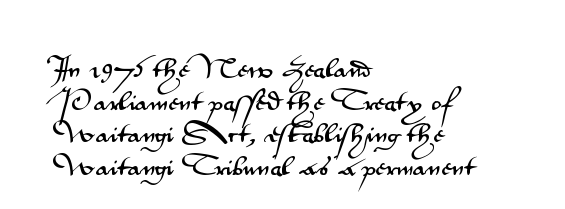
Q: Is the text italic (slanted)? A: Yes.
Q: Is the text underlined? A: No.
Q: How is the paragraph aligned? A: Left-aligned.
Q: Is the spacing between letters normal or unusually wide? A: Normal.
Q: Is the spacing between lines tight, normal or loose? A: Normal.
